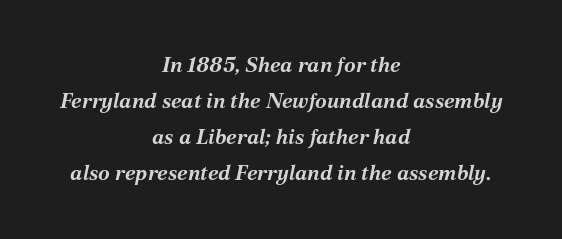
The image shows 21 px bold type, italic (leaning right); set centered, line spacing 1.72x, normal letter spacing, not underlined.
